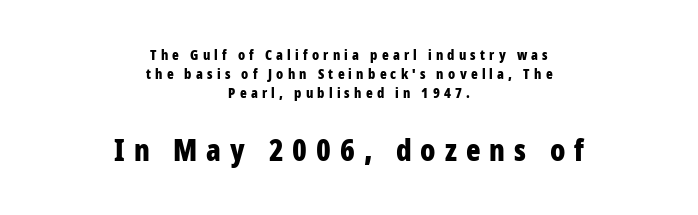
Q: Is the text bold? A: Yes.
Q: Is the text italic (slanted)? A: No, it is upright.
Q: Is the typeface a serif or a sans-serif typeface? A: Sans-serif.
Q: Is the text underlined? A: No.
Q: How is the paragraph aligned? A: Centered.
Q: Is the spacing between letters normal or unusually wide? A: Unusually wide.
Q: Is the spacing between lines tight, normal or loose? A: Normal.
Q: Which block of text is set in a larger size, the first (top) or the second (bottom)? A: The second (bottom) one.
Q: Width (condensed, normal, or wide)? A: Condensed.
Q: Stroke contrast? A: Low.
Q: x-height? A: Medium.
Q: Monospaced? A: No.
